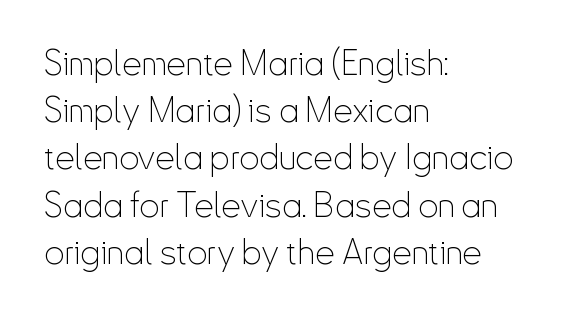
Q: Is the text bold? A: No.
Q: Is the text italic (slanted)? A: No, it is upright.
Q: Is the typeface a serif or a sans-serif typeface? A: Sans-serif.
Q: Is the text underlined? A: No.
Q: How is the paragraph aligned? A: Left-aligned.
Q: Is the spacing between letters normal or unusually wide? A: Normal.
Q: Is the spacing between lines tight, normal or loose? A: Normal.
Q: Width (condensed, normal, or wide)? A: Condensed.
Q: Stroke contrast? A: Low.
Q: x-height? A: Small.
Q: Monospaced? A: No.
